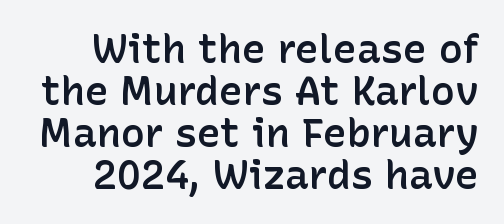
The image shows 40 px semibold sans-serif type, upright; set tight line spacing (1.05x), normal letter spacing, not underlined; low stroke contrast and a medium x-height.
